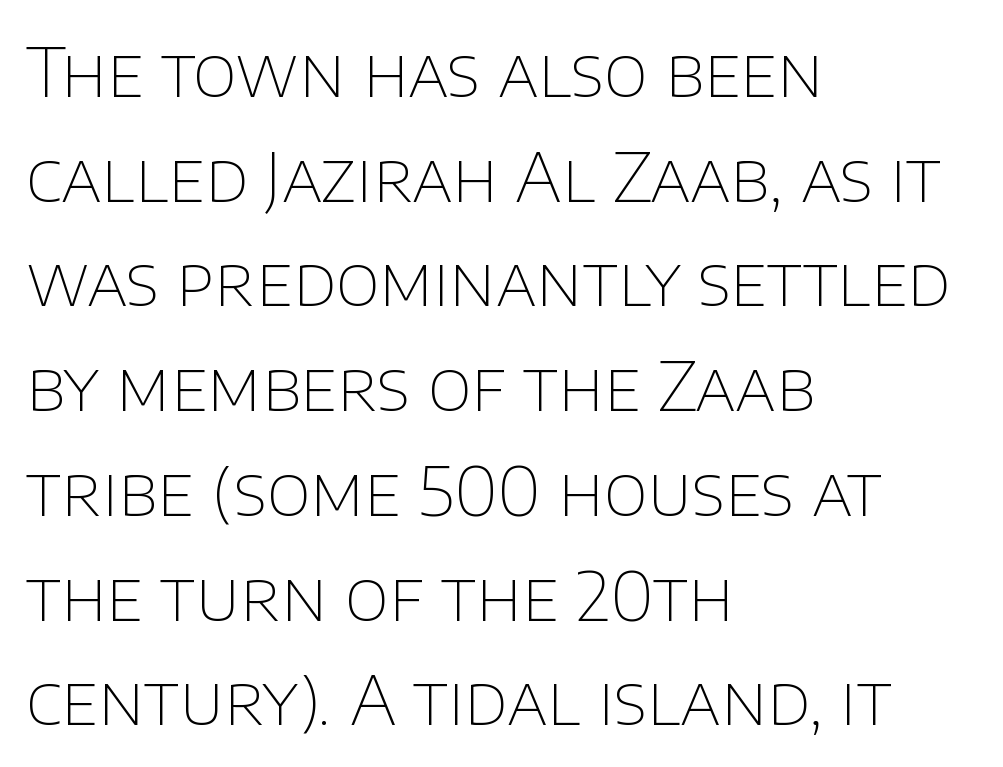
Posture: straight, roman, zero tilt. Grotesque or geometric, the face here clearly has no serifs. The face used here is rendered with its standard letterfit. Stems here are at most as thick as an everyday book face. The space directly below the letters is spotless.
